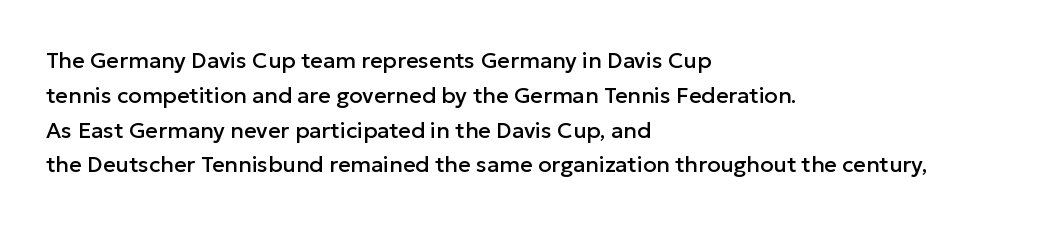
The letters stand straight up with perfectly vertical stems. The strip under each line holds only bare page. Each new line begins a customary step beneath the previous one. Inter-character spacing is left at the font's built-in metrics. The paragraph shown leans on its left margin.
